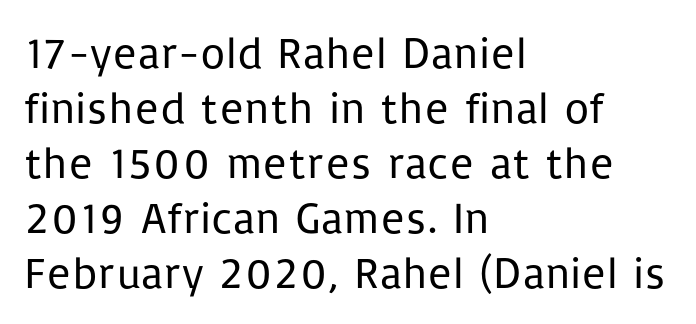
The image shows 44 px regular-weight sans-serif type, upright; set left-aligned, normal line spacing (1.25x), normal letter spacing, not underlined; low stroke contrast and a medium x-height.
